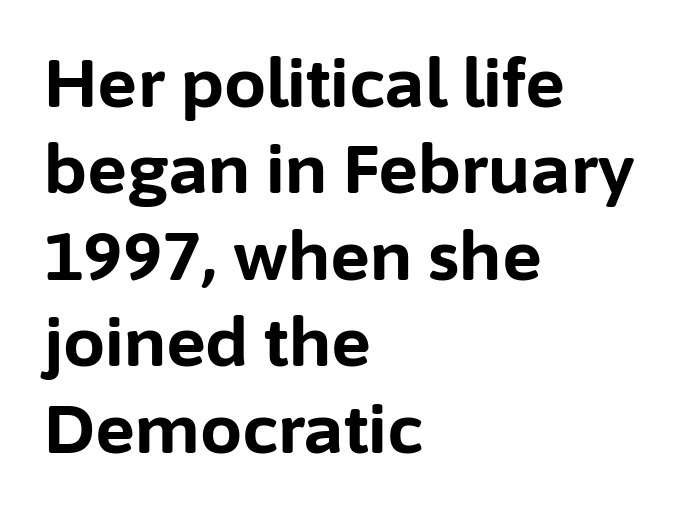
The image shows 67 px bold sans-serif type, upright; set left-aligned, normal line spacing (1.29x), normal letter spacing, not underlined; low stroke contrast and a medium x-height.
